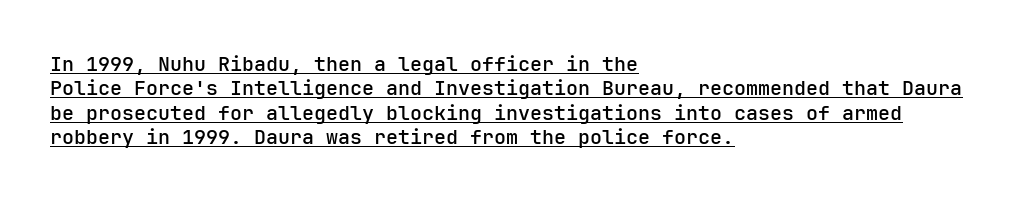
The image shows 20 px text type, upright; set left-aligned, line spacing 1.22x, normal letter spacing, underlined.
